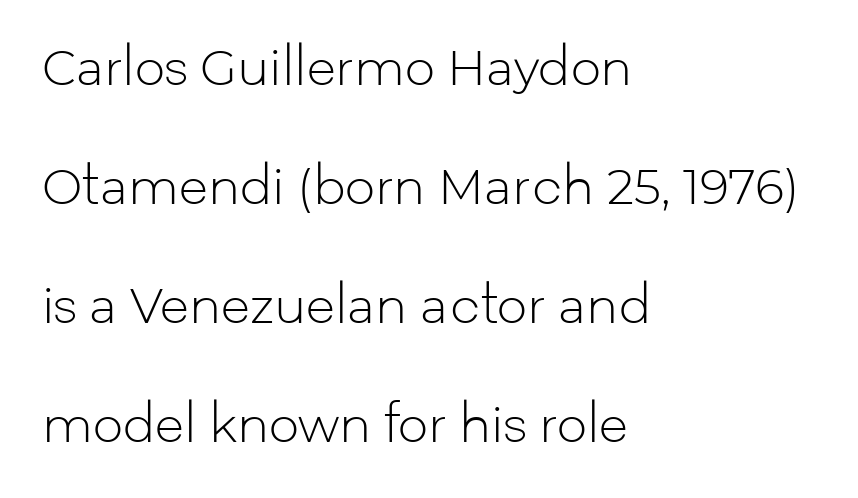
Q: Is the text bold? A: No.
Q: Is the text italic (slanted)? A: No, it is upright.
Q: Is the typeface a serif or a sans-serif typeface? A: Sans-serif.
Q: Is the text underlined? A: No.
Q: How is the paragraph aligned? A: Left-aligned.
Q: Is the spacing between letters normal or unusually wide? A: Normal.
Q: Is the spacing between lines tight, normal or loose? A: Loose.
Q: Width (condensed, normal, or wide)? A: Normal.
Q: Stroke contrast? A: Low.
Q: x-height? A: Medium.
Q: Monospaced? A: No.
